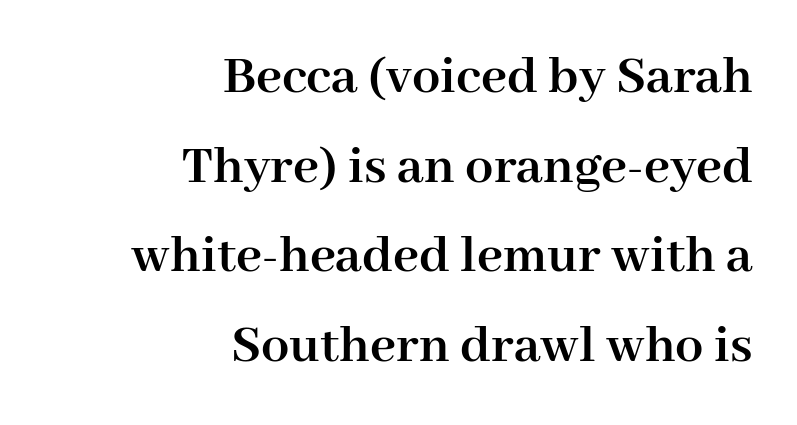
Font category for this specimen: serif. The glyphs are unaccompanied by any horizontal stroke below them. Note the varied advance widths — an 'i' is clearly narrower than an 'm'. Each line ends at the same right margin while the left side varies. Heavy-handed strokes throughout: this text is bold. The letters stand straight up with perfectly vertical stems.
